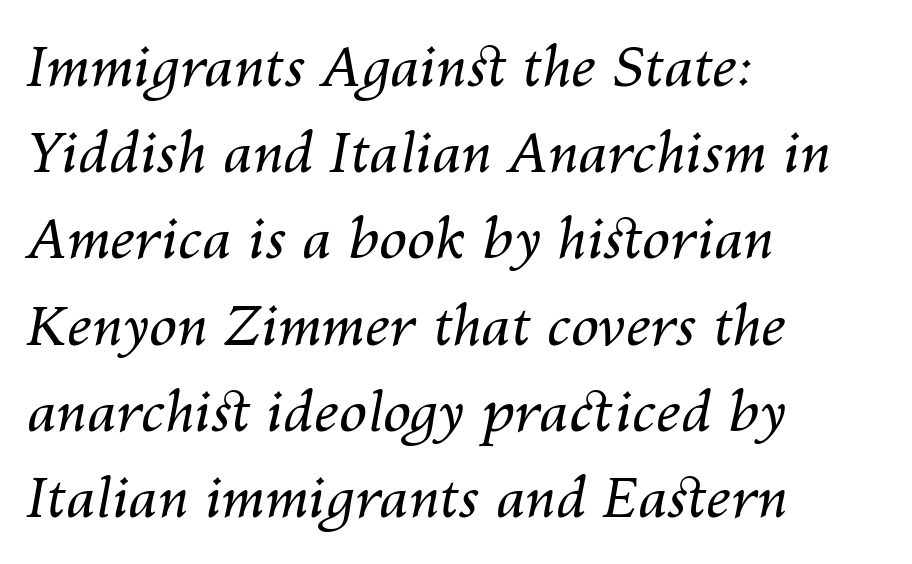
{"italic": "yes", "lean": "right", "slant_degrees": 10, "bold": "no", "weight": "regular", "width": "normal", "stroke_contrast": "medium", "x_height": "medium", "monospaced": "no", "underline": "no", "align": "left", "line_spacing": "normal", "line_spacing_ratio": 1.54, "letter_spacing": "normal", "letter_spacing_em": 0.0, "glyph_px": 56}
